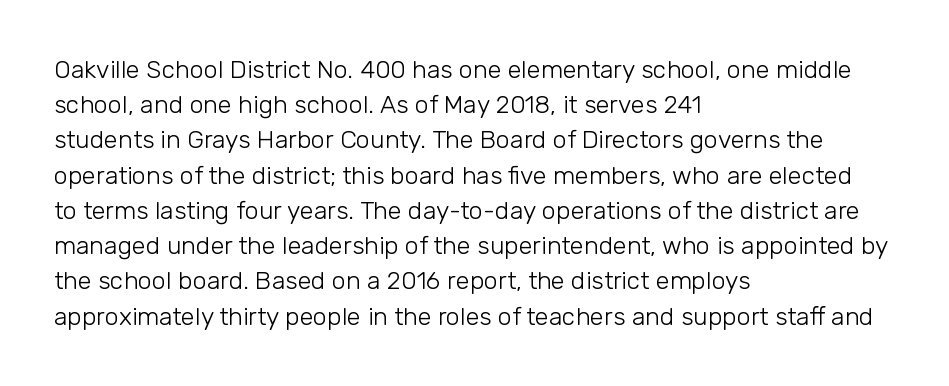
{"italic": "no", "bold": "no", "underline": "no", "align": "left", "line_spacing": "normal", "line_spacing_ratio": 1.41, "letter_spacing": "normal", "letter_spacing_em": 0.0, "glyph_px": 25}
